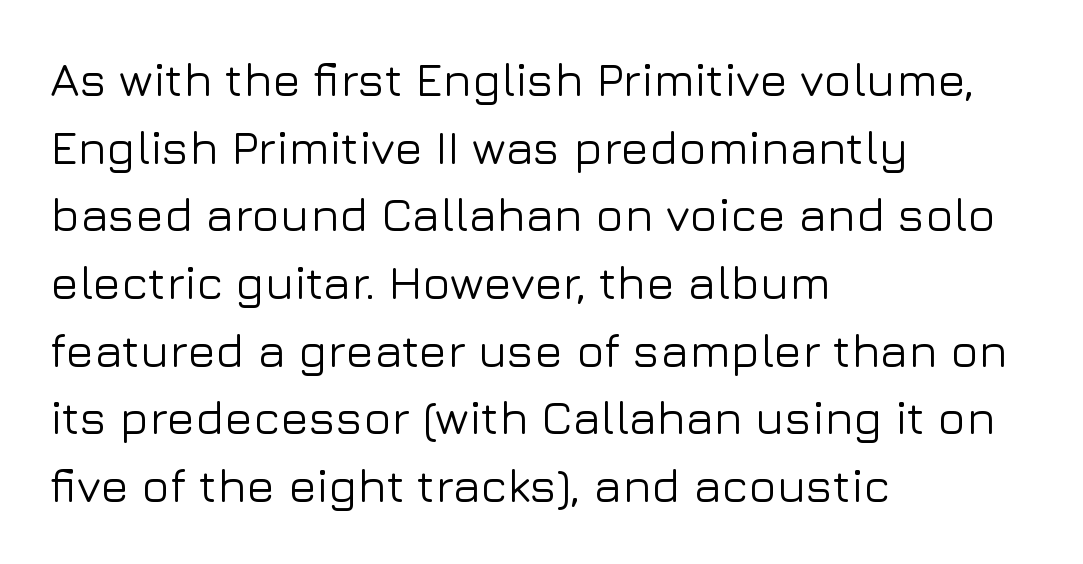
The image shows 47 px sans-serif type, upright; set left-aligned, normal line spacing (1.44x), normal letter spacing, not underlined; low stroke contrast and a medium x-height.
